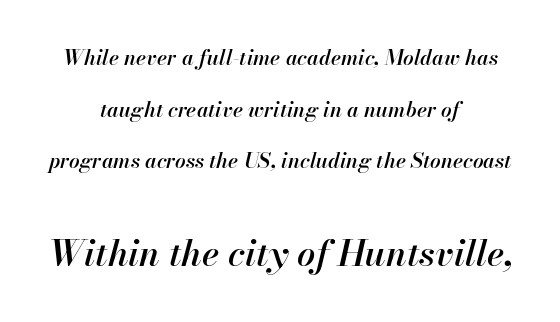
Q: Is the text bold? A: Semi-bold.
Q: Is the text italic (slanted)? A: Yes, it leans right by about 13 degrees.
Q: Is the text underlined? A: No.
Q: How is the paragraph aligned? A: Centered.
Q: Is the spacing between letters normal or unusually wide? A: Normal.
Q: Is the spacing between lines tight, normal or loose? A: Loose.
Q: Which block of text is set in a larger size, the first (top) or the second (bottom)? A: The second (bottom) one.
Q: Width (condensed, normal, or wide)? A: Normal.
Q: Stroke contrast? A: High.
Q: x-height? A: Small.
Q: Monospaced? A: No.
